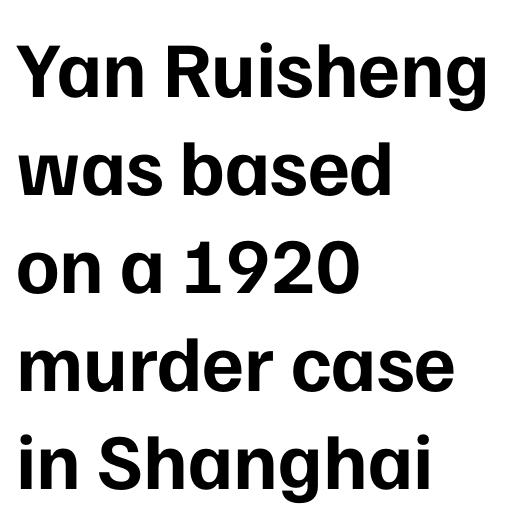
The horizontal fit of the characters is conventional and even. The strip under each line holds only bare page. The typesetting leans heavy: a genuine bold. Note: no serifs on the glyphs. Italic: no, the glyphs are upright roman.
